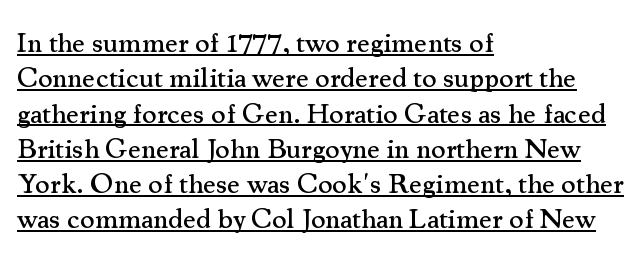
The image shows 28 px serif type, upright; set left-aligned, normal line spacing (1.26x), normal letter spacing, underlined; medium stroke contrast and a small x-height.
